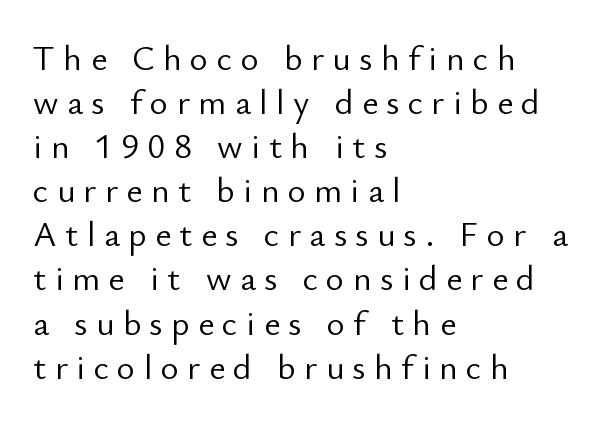
Q: Is the text bold? A: No.
Q: Is the text italic (slanted)? A: No, it is upright.
Q: Is the typeface a serif or a sans-serif typeface? A: Sans-serif.
Q: Is the text underlined? A: No.
Q: How is the paragraph aligned? A: Left-aligned.
Q: Is the spacing between letters normal or unusually wide? A: Unusually wide.
Q: Is the spacing between lines tight, normal or loose? A: Normal.
Q: Width (condensed, normal, or wide)? A: Normal.
Q: Stroke contrast? A: Low.
Q: x-height? A: Small.
Q: Monospaced? A: No.
